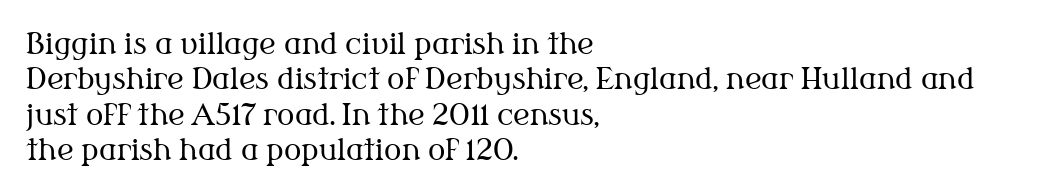
Q: Is the text bold? A: No.
Q: Is the text italic (slanted)? A: No, it is upright.
Q: Is the typeface a serif or a sans-serif typeface? A: Serif.
Q: Is the text underlined? A: No.
Q: How is the paragraph aligned? A: Left-aligned.
Q: Is the spacing between letters normal or unusually wide? A: Normal.
Q: Width (condensed, normal, or wide)? A: Normal.
Q: Stroke contrast? A: Medium.
Q: x-height? A: Medium.
Q: Monospaced? A: No.
